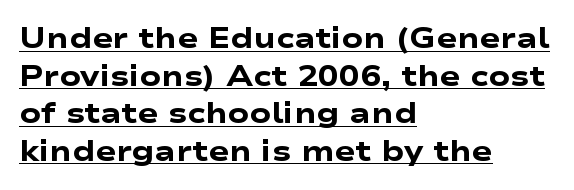
{"serif": "no", "bold": "yes", "weight": "heavy", "width": "wide", "stroke_contrast": "low", "x_height": "medium", "monospaced": "no", "underline": "yes", "align": "left", "line_spacing": "normal", "line_spacing_ratio": 1.34, "letter_spacing": "normal", "letter_spacing_em": 0.0, "glyph_px": 28}
